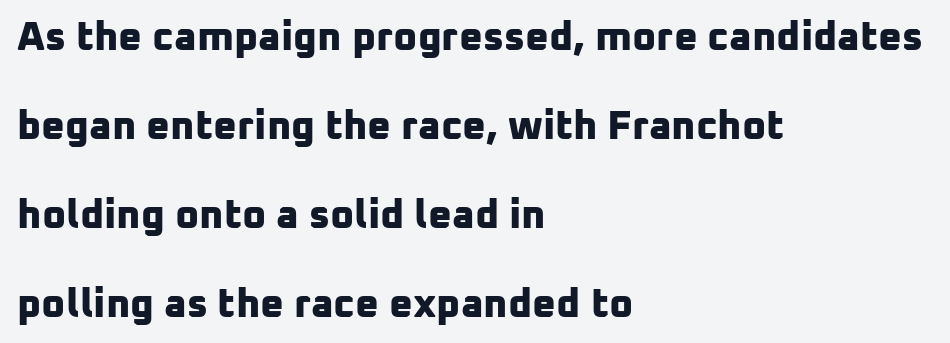
{"serif": "no", "bold": "yes", "weight": "bold", "width": "normal", "stroke_contrast": "low", "x_height": "medium", "monospaced": "no", "underline": "no", "align": "left", "line_spacing": "loose", "line_spacing_ratio": 2.17, "letter_spacing": "normal", "letter_spacing_em": 0.0, "glyph_px": 41}
